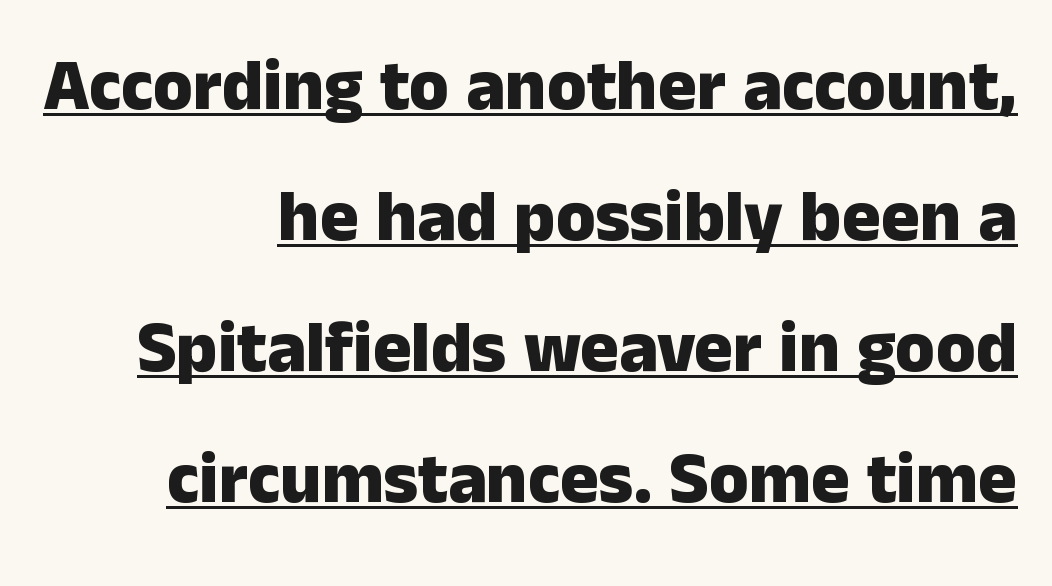
Q: Is the text bold? A: Yes.
Q: Is the text italic (slanted)? A: No, it is upright.
Q: Is the typeface a serif or a sans-serif typeface? A: Sans-serif.
Q: Is the text underlined? A: Yes.
Q: How is the paragraph aligned? A: Right-aligned.
Q: Is the spacing between letters normal or unusually wide? A: Normal.
Q: Width (condensed, normal, or wide)? A: Normal.
Q: Stroke contrast? A: Low.
Q: x-height? A: Medium.
Q: Monospaced? A: No.
